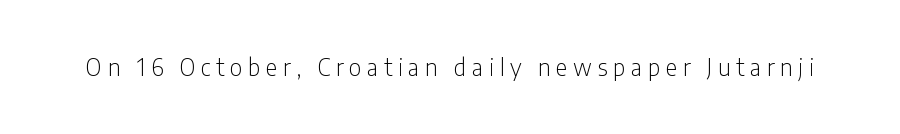
{"italic": "no", "bold": "no", "underline": "no", "letter_spacing": "wide", "letter_spacing_em": 0.24, "glyph_px": 23}
